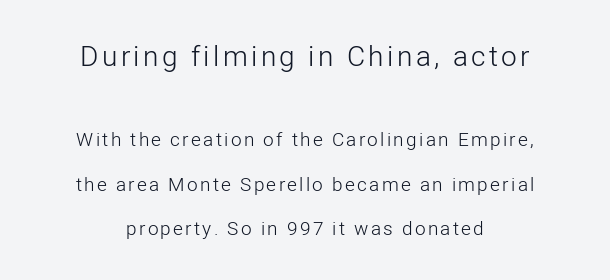
Spacing verdict: proportional, widths tailored to each character. Baseline-to-baseline distance is far greater than the letter height. A roman cut, with each character standing at attention. Visually, the top section dominates because its glyphs are scaled up. Regarding serifs, this sample does without them.
